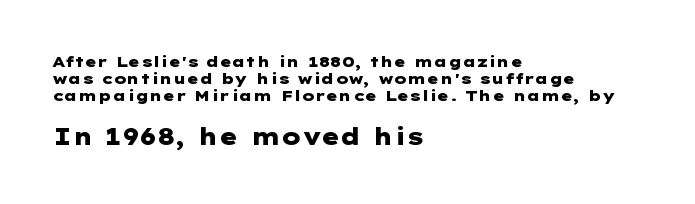
{"italic": "no", "bold": "yes", "underline": "no", "align": "left", "line_spacing": "tight", "line_spacing_ratio": 1.15, "letter_spacing": "normal", "letter_spacing_em": 0.0, "larger_block": "second", "size_ratio": 1.53, "glyph_px": 23}
